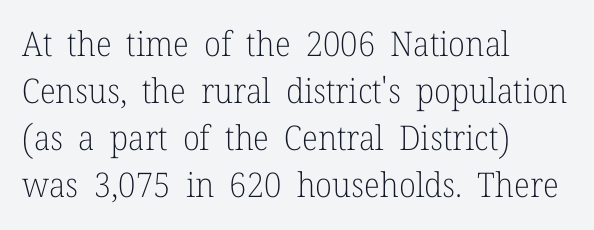
The image shows 34 px light serif type, upright; set left-aligned, normal line spacing (1.38x), normal letter spacing, not underlined; low stroke contrast and a medium x-height.
